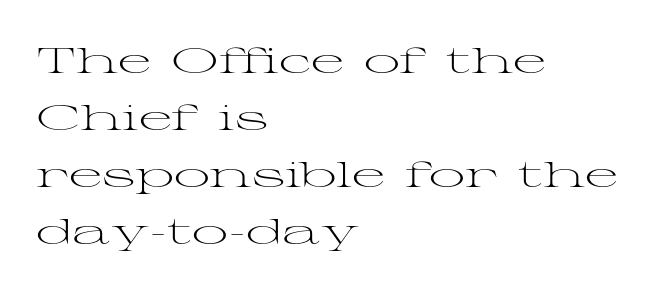
Little horizontal feet cap the strokes, marking this as serif type. The tracking reads as untouched default to a designer's eye. Posture: straight, roman, zero tilt. Vertical spacing — default.
